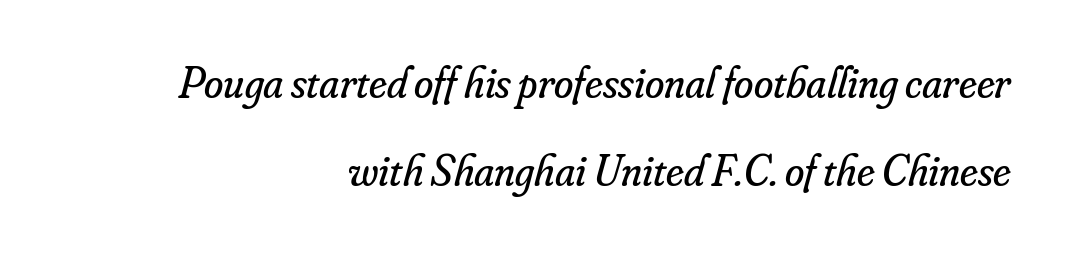
The image shows 44 px regular-weight serif type, italic (leaning right); set right-aligned, loose line spacing (2.01x), normal letter spacing, not underlined; low stroke contrast and a small x-height.
